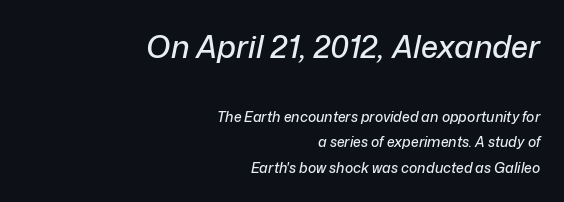
{"italic": "yes", "lean": "right", "slant_degrees": 12, "width": "normal", "stroke_contrast": "low", "x_height": "medium", "monospaced": "no", "underline": "no", "align": "right", "line_spacing_ratio": 1.83, "letter_spacing": "normal", "letter_spacing_em": 0.0, "larger_block": "first", "size_ratio": 2.21, "glyph_px": 31}
